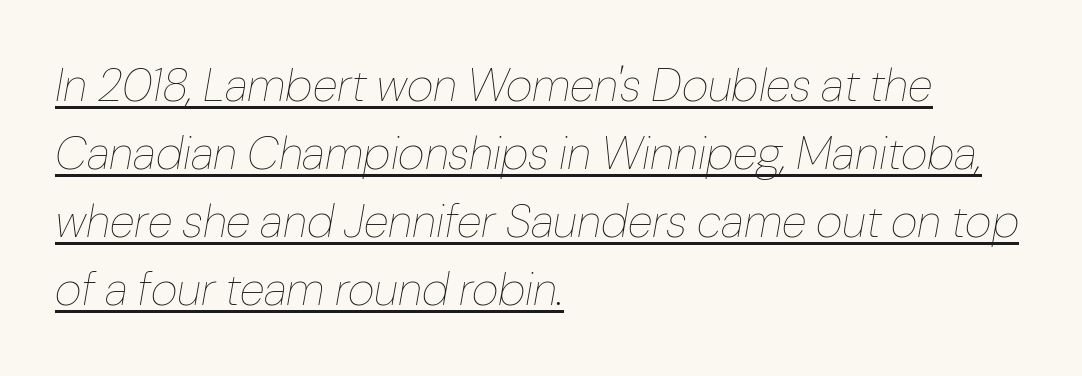
Q: Is the text bold? A: No.
Q: Is the text italic (slanted)? A: Yes, it leans right by about 10 degrees.
Q: Is the text underlined? A: Yes.
Q: How is the paragraph aligned? A: Left-aligned.
Q: Is the spacing between letters normal or unusually wide? A: Normal.
Q: Is the spacing between lines tight, normal or loose? A: Normal.
Q: Width (condensed, normal, or wide)? A: Normal.
Q: Stroke contrast? A: Low.
Q: x-height? A: Medium.
Q: Monospaced? A: No.
